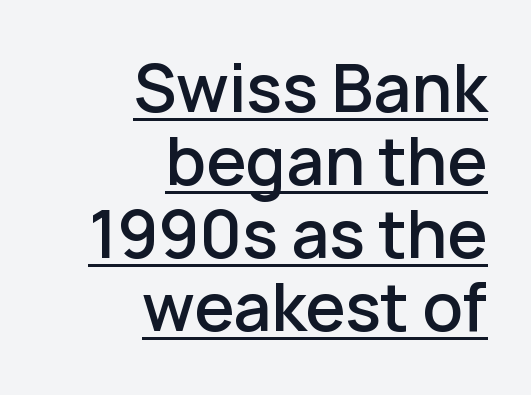
Italic: no, the glyphs are upright roman. The face used here is proportionally spaced, like ordinary book or web type. Observe the ordinary spacing: letters are neighbours, not strangers. Examine the stroke ends and you'll find no serifs.
